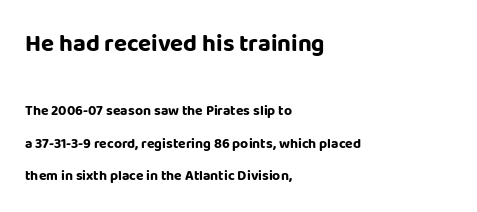
The image shows 24 px bold type, upright; set left-aligned, loose line spacing (2.33x), normal letter spacing, not underlined; the first (top) block is 1.71x larger.
